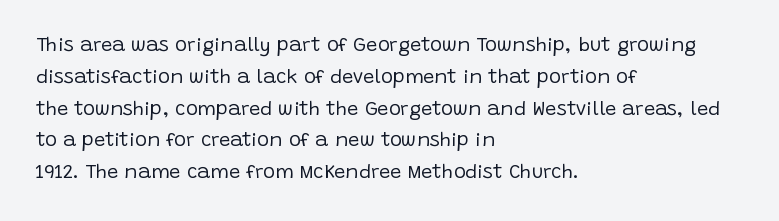
Q: Is the text bold? A: No.
Q: Is the text italic (slanted)? A: No, it is upright.
Q: Is the text underlined? A: No.
Q: How is the paragraph aligned? A: Left-aligned.
Q: Is the spacing between letters normal or unusually wide? A: Normal.
Q: Is the spacing between lines tight, normal or loose? A: Normal.
